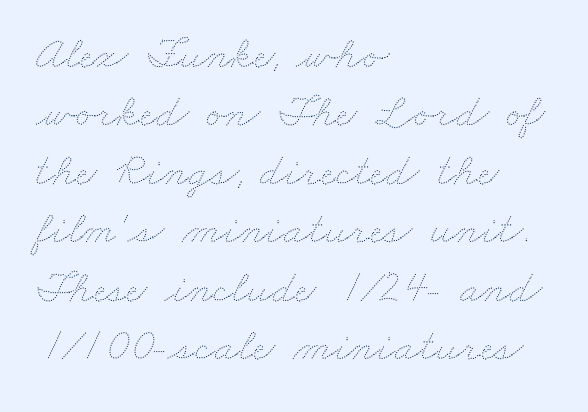
The image shows 46 px thin, wide type; set left-aligned, normal line spacing (1.27x), normal letter spacing, not underlined; medium stroke contrast and a small x-height.
